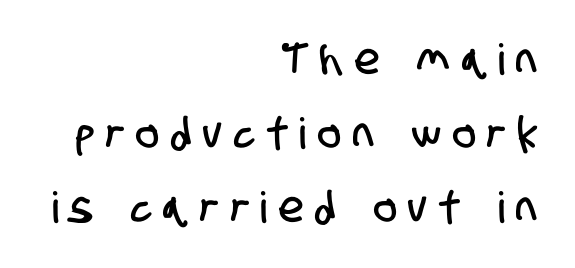
{"serif": "no", "width": "condensed", "stroke_contrast": "low", "x_height": "large", "monospaced": "no", "underline": "no", "align": "right", "line_spacing_ratio": 1.72, "letter_spacing": "wide", "letter_spacing_em": 0.29, "glyph_px": 43}
